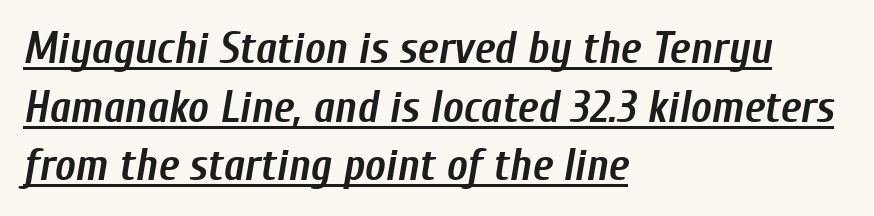
{"italic": "yes", "lean": "right", "slant_degrees": 10, "bold": "yes", "weight": "semibold", "width": "condensed", "stroke_contrast": "low", "x_height": "medium", "monospaced": "no", "underline": "yes", "align": "left", "line_spacing": "normal", "line_spacing_ratio": 1.33, "letter_spacing": "normal", "letter_spacing_em": 0.0, "glyph_px": 44}
